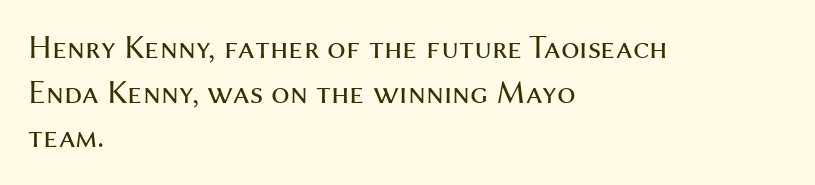
The image shows 33 px regular-weight sans-serif type, upright; set left-aligned, normal line spacing (1.35x), normal letter spacing, not underlined; medium stroke contrast and a medium x-height.
